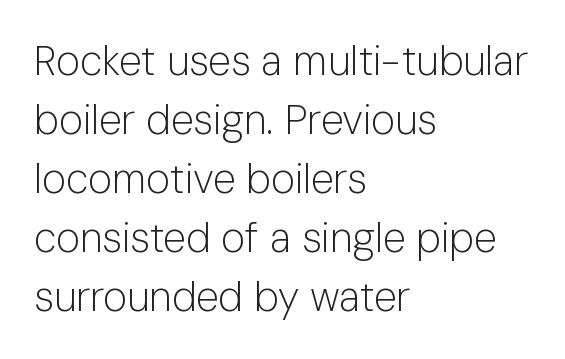
Characters follow at the spacing the type designer built in. Nope, not italic — everything's standing straight. The specimen omits any rule beneath the text block's lines. Type style note: lacks serifs. In terms of leading, this rendering sits right in the middle.
